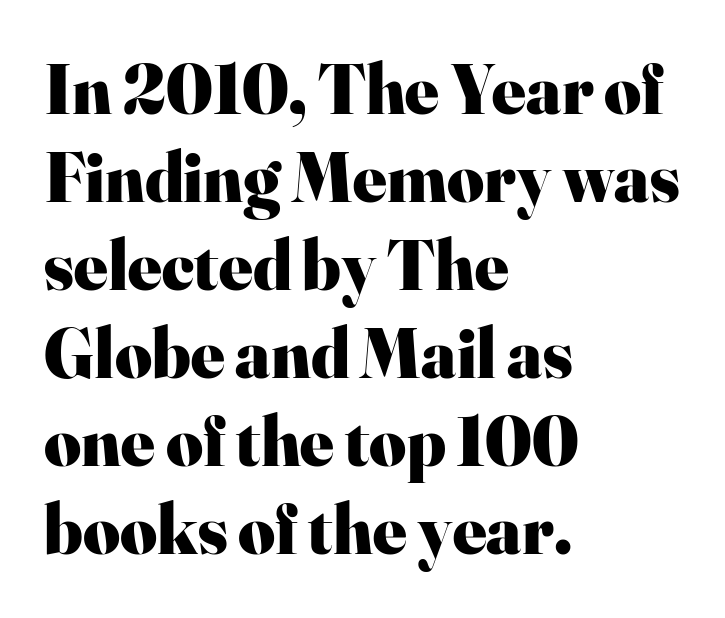
Q: Is the text bold? A: Yes.
Q: Is the text italic (slanted)? A: No, it is upright.
Q: Is the typeface a serif or a sans-serif typeface? A: Serif.
Q: Is the text underlined? A: No.
Q: How is the paragraph aligned? A: Left-aligned.
Q: Is the spacing between letters normal or unusually wide? A: Normal.
Q: Width (condensed, normal, or wide)? A: Normal.
Q: Stroke contrast? A: High.
Q: x-height? A: Small.
Q: Monospaced? A: No.
